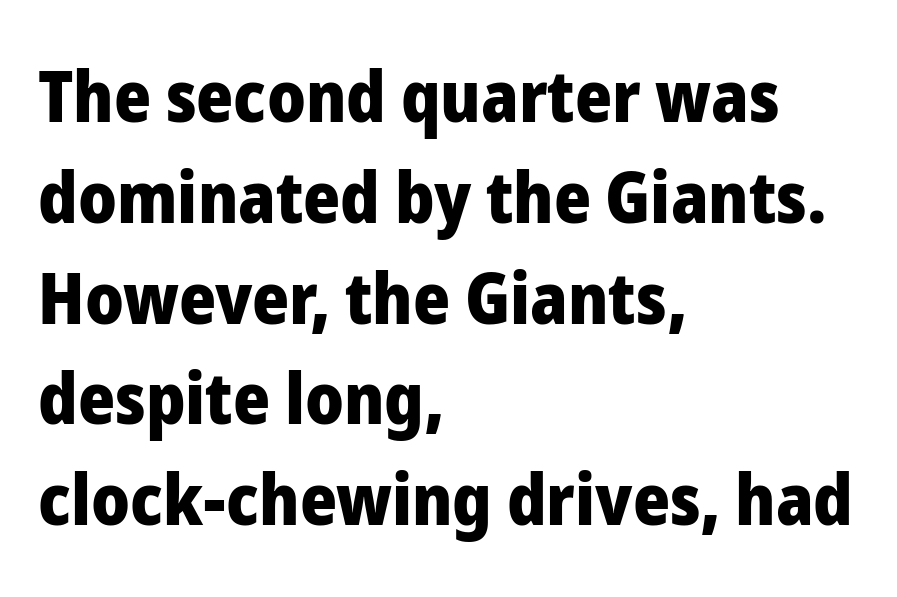
Q: Is the text bold? A: Yes.
Q: Is the text italic (slanted)? A: No, it is upright.
Q: Is the typeface a serif or a sans-serif typeface? A: Sans-serif.
Q: Is the text underlined? A: No.
Q: How is the paragraph aligned? A: Left-aligned.
Q: Is the spacing between letters normal or unusually wide? A: Normal.
Q: Is the spacing between lines tight, normal or loose? A: Normal.
Q: Width (condensed, normal, or wide)? A: Normal.
Q: Stroke contrast? A: Low.
Q: x-height? A: Medium.
Q: Monospaced? A: No.
